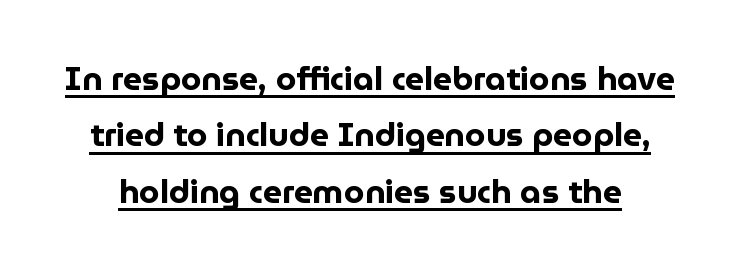
The image shows 33 px bold sans-serif type, upright; set line spacing 1.71x, normal letter spacing, underlined; low stroke contrast and a medium x-height.
